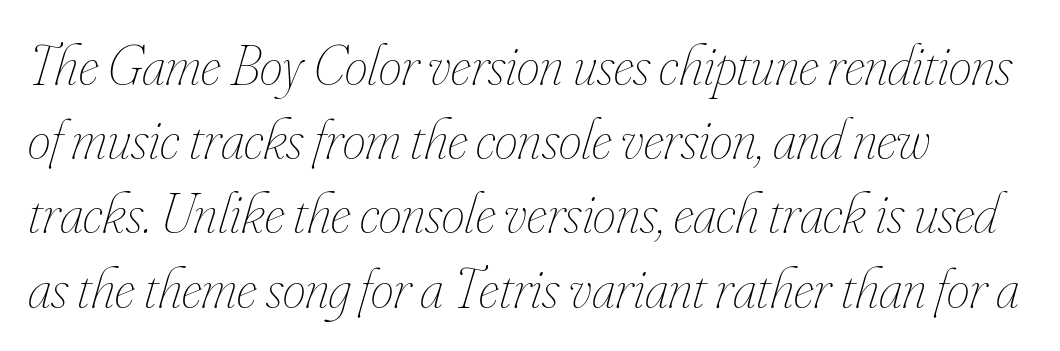
Q: Is the text bold? A: No.
Q: Is the text italic (slanted)? A: Yes, it leans right by about 16 degrees.
Q: Is the text underlined? A: No.
Q: How is the paragraph aligned? A: Left-aligned.
Q: Is the spacing between letters normal or unusually wide? A: Normal.
Q: Is the spacing between lines tight, normal or loose? A: Normal.
Q: Width (condensed, normal, or wide)? A: Condensed.
Q: Stroke contrast? A: Low.
Q: x-height? A: Small.
Q: Monospaced? A: No.
